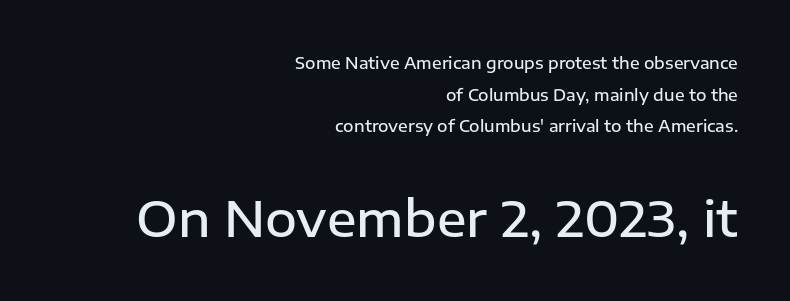
The image shows 49 px semibold sans-serif type, upright; set right-aligned, loose line spacing (1.98x), normal letter spacing, not underlined; the second (bottom) block is 3.06x larger; low stroke contrast and a medium x-height.
